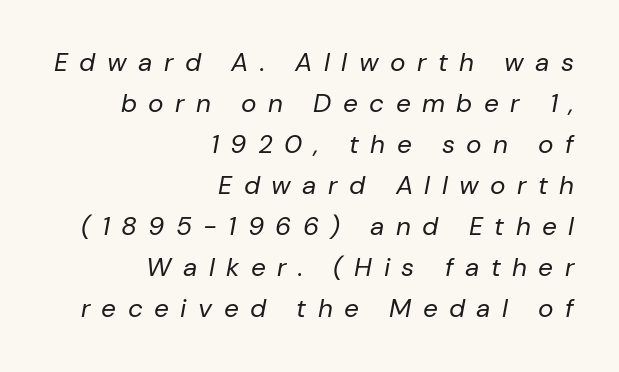
{"italic": "yes", "lean": "right", "slant_degrees": 10, "bold": "no", "underline": "no", "align": "right", "line_spacing": "normal", "line_spacing_ratio": 1.58, "letter_spacing": "wide", "letter_spacing_em": 0.44, "glyph_px": 26}
